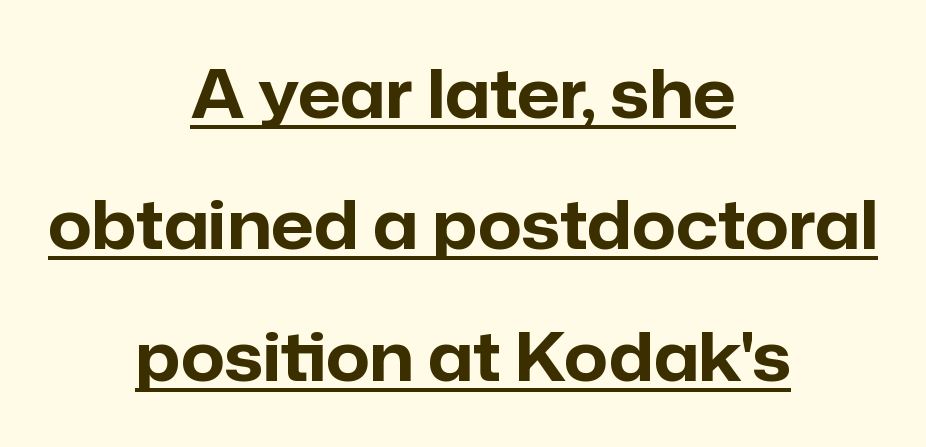
The image shows 67 px bold sans-serif type, upright; set centered, loose line spacing (1.96x), normal letter spacing, underlined; low stroke contrast and a medium x-height.
